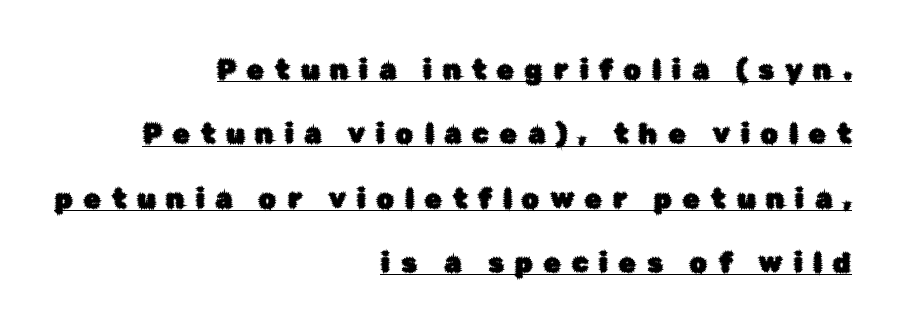
The image shows 27 px text type, upright; set right-aligned, loose line spacing (2.38x), unusually wide letter spacing (+0.41 em), underlined.
